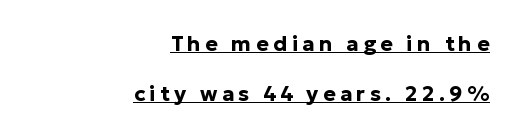
Q: Is the text bold? A: Yes.
Q: Is the text italic (slanted)? A: No, it is upright.
Q: Is the text underlined? A: Yes.
Q: How is the paragraph aligned? A: Right-aligned.
Q: Is the spacing between letters normal or unusually wide? A: Unusually wide.
Q: Is the spacing between lines tight, normal or loose? A: Loose.
